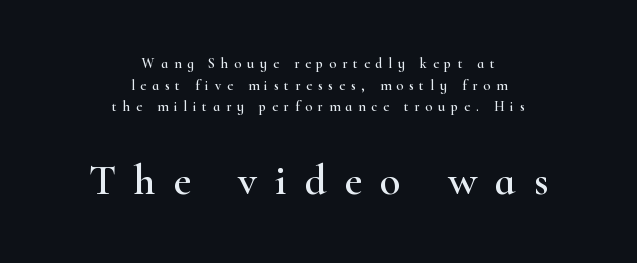
A typesetter would call this proportional, since set widths differ per character. A typesetter would call this leading conventional body-copy spacing. Caption: upper text group reduced, lower text group enlarged. In terms of letterspacing, this is a distinctly airy, spread setting.
